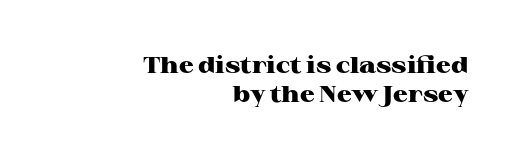
The image shows 23 px bold type, upright; set right-aligned, normal line spacing (1.26x), normal letter spacing, not underlined.
